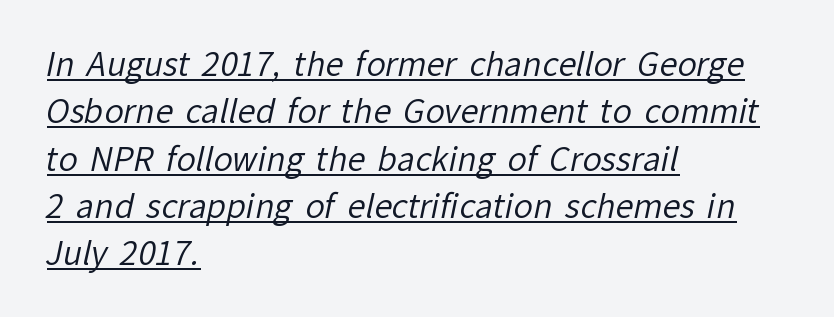
Nothing heavy about these letters — not bold at all. Regular leading. Inter-character spacing is left at the font's built-in metrics. Does a line run under the words? Yes, clearly. Nothing sits at the stroke ends, so this counts as sans-serif.
